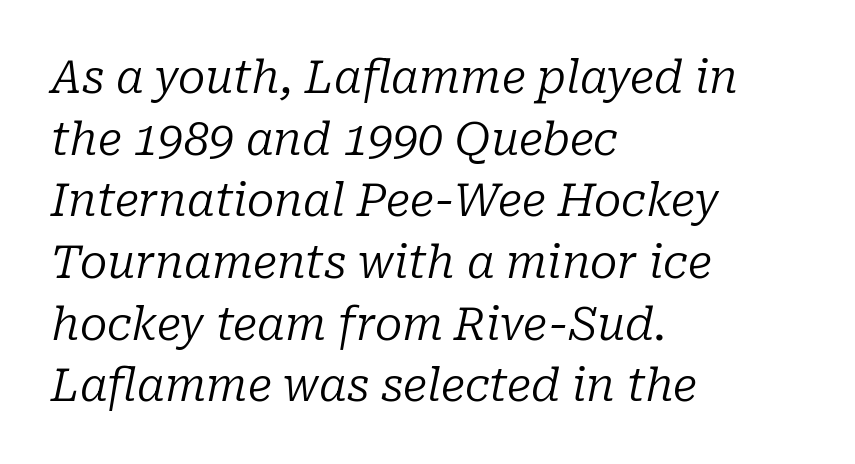
Q: Is the text bold? A: No.
Q: Is the text italic (slanted)? A: Yes, it leans right by about 10 degrees.
Q: Is the typeface a serif or a sans-serif typeface? A: Serif.
Q: Is the text underlined? A: No.
Q: How is the paragraph aligned? A: Left-aligned.
Q: Is the spacing between letters normal or unusually wide? A: Normal.
Q: Is the spacing between lines tight, normal or loose? A: Normal.
Q: Width (condensed, normal, or wide)? A: Normal.
Q: Stroke contrast? A: Low.
Q: x-height? A: Medium.
Q: Monospaced? A: No.
